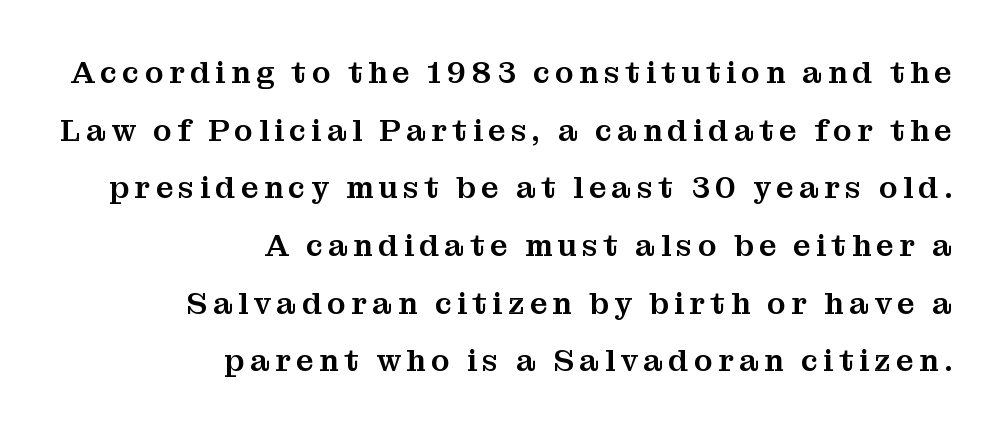
Q: Is the text italic (slanted)? A: No, it is upright.
Q: Is the typeface a serif or a sans-serif typeface? A: Serif.
Q: Is the text underlined? A: No.
Q: How is the paragraph aligned? A: Right-aligned.
Q: Width (condensed, normal, or wide)? A: Normal.
Q: Stroke contrast? A: Medium.
Q: x-height? A: Medium.
Q: Monospaced? A: No.
